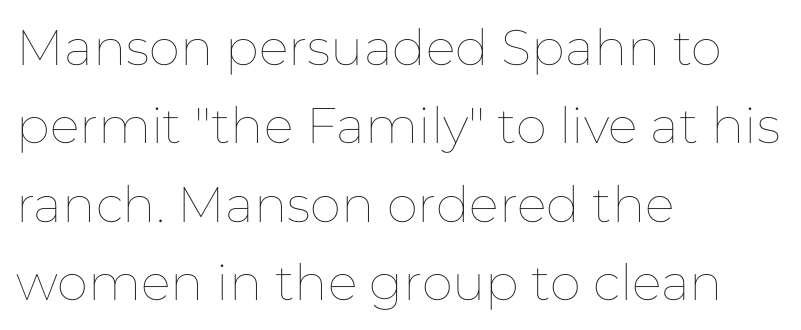
The image shows 50 px thin type, upright; set left-aligned, normal line spacing (1.57x), normal letter spacing, not underlined; low stroke contrast and a medium x-height.
